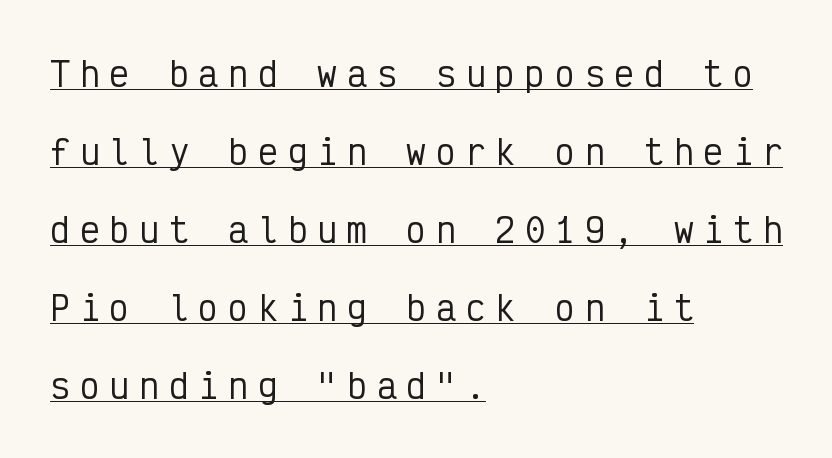
{"serif": "no", "italic": "no", "width": "condensed", "stroke_contrast": "low", "x_height": "medium", "monospaced": "yes", "underline": "yes", "align": "left", "line_spacing": "loose", "line_spacing_ratio": 2.36, "letter_spacing": "wide", "letter_spacing_em": 0.3, "glyph_px": 33}
